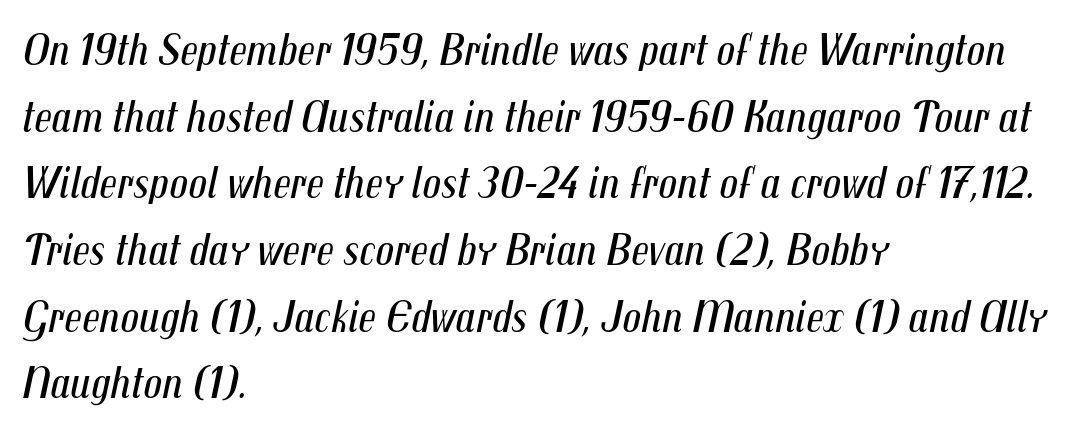
Q: Is the text bold? A: No.
Q: Is the text italic (slanted)? A: Yes, it leans right by about 12 degrees.
Q: Is the text underlined? A: No.
Q: How is the paragraph aligned? A: Left-aligned.
Q: Is the spacing between letters normal or unusually wide? A: Normal.
Q: Is the spacing between lines tight, normal or loose? A: Normal.
Q: Width (condensed, normal, or wide)? A: Condensed.
Q: Stroke contrast? A: Medium.
Q: x-height? A: Medium.
Q: Monospaced? A: No.
